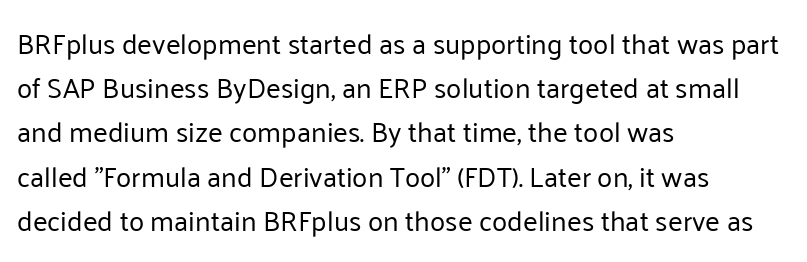
The image shows 28 px regular-weight sans-serif type, upright; set left-aligned, normal line spacing (1.58x), normal letter spacing, not underlined; low stroke contrast and a medium x-height.
